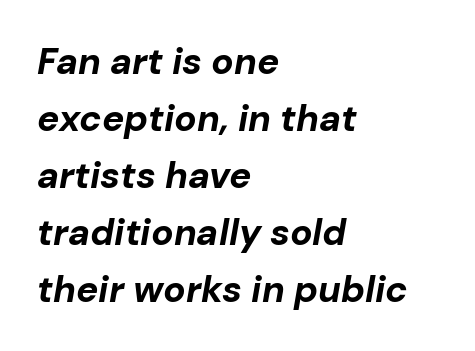
The image shows 37 px bold type, italic (leaning right); set left-aligned, normal line spacing (1.54x), normal letter spacing, not underlined; low stroke contrast and a medium x-height.
